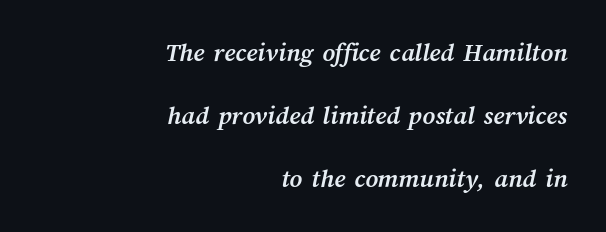
Q: Is the text bold? A: Yes.
Q: Is the text underlined? A: No.
Q: How is the paragraph aligned? A: Right-aligned.
Q: Is the spacing between letters normal or unusually wide? A: Normal.
Q: Is the spacing between lines tight, normal or loose? A: Loose.
